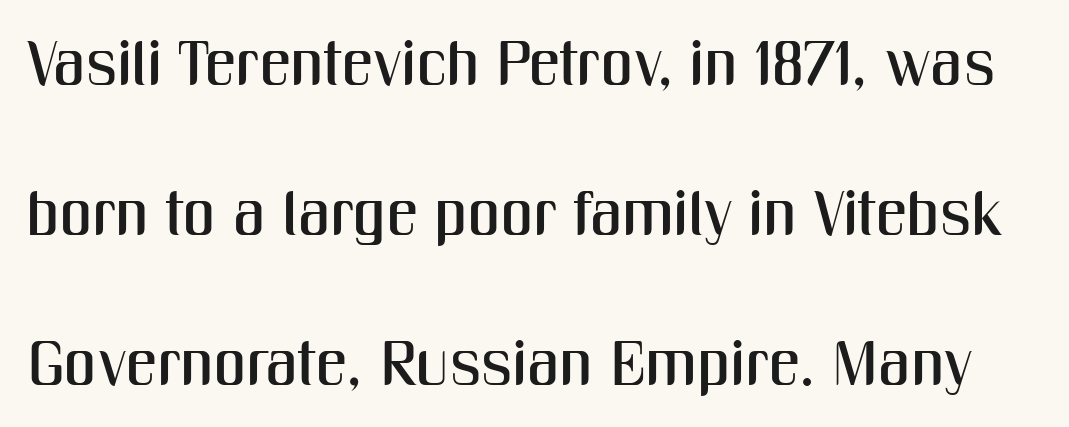
The image shows 63 px condensed sans-serif type, upright; set loose line spacing (2.38x), normal letter spacing, not underlined; medium stroke contrast and a medium x-height.
